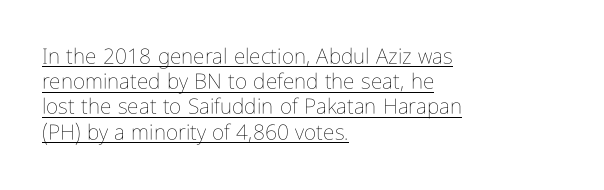
Q: Is the text bold? A: No.
Q: Is the text italic (slanted)? A: No, it is upright.
Q: Is the text underlined? A: Yes.
Q: How is the paragraph aligned? A: Left-aligned.
Q: Is the spacing between letters normal or unusually wide? A: Normal.
